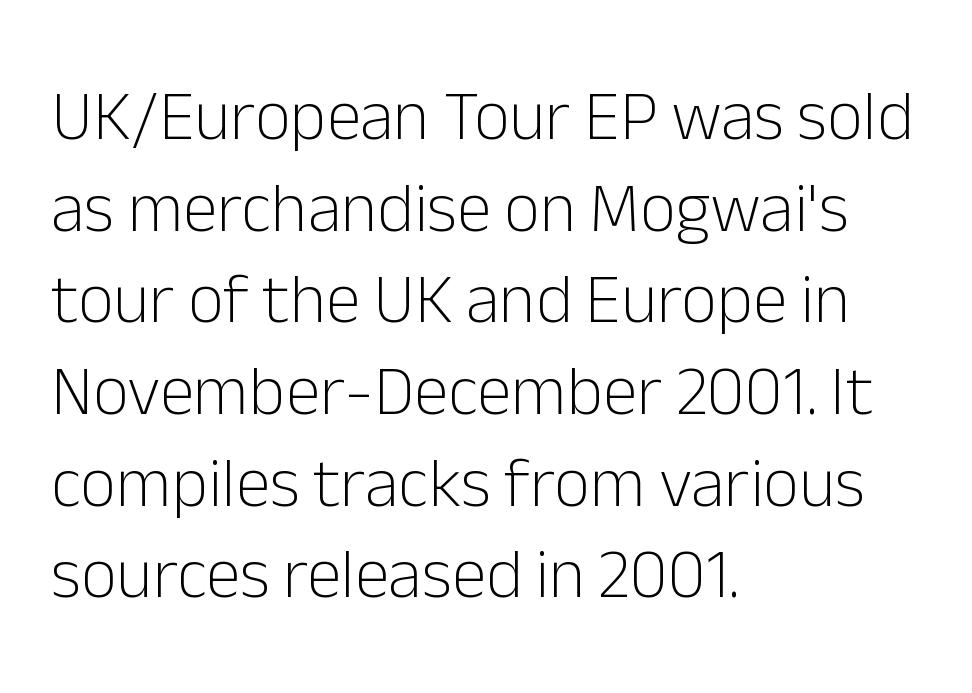
{"serif": "no", "italic": "no", "bold": "no", "weight": "light", "width": "normal", "stroke_contrast": "low", "x_height": "medium", "monospaced": "no", "underline": "no", "align": "left", "line_spacing": "normal", "line_spacing_ratio": 1.31, "letter_spacing": "normal", "letter_spacing_em": 0.0, "glyph_px": 70}
